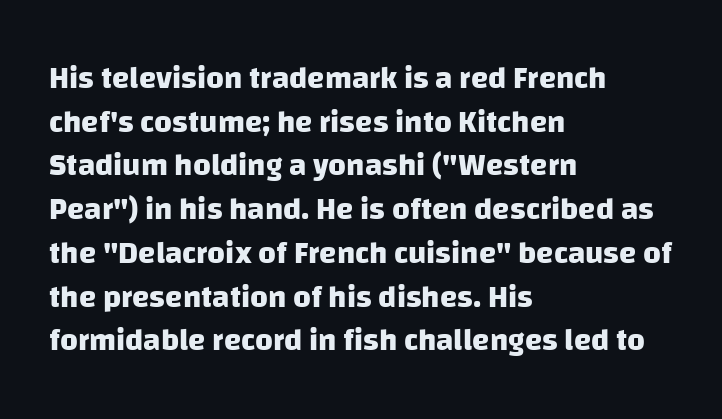
Decoration check: the copy has no underline. Students, this is bold: see how much ink each stroke carries. This rendering leaves character spacing at its baseline value. Is there much room between lines? A standard amount, neither cramped nor airy. Teacher's note: observe the even left margin — that is flush-left alignment.
